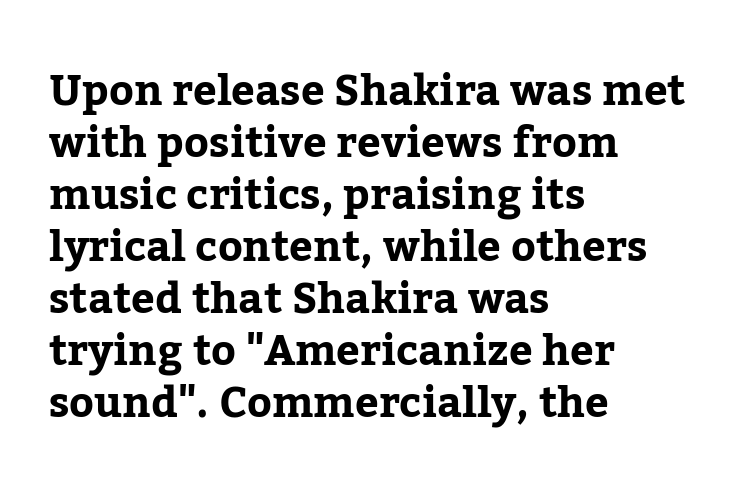
Q: Is the text italic (slanted)? A: No, it is upright.
Q: Is the typeface a serif or a sans-serif typeface? A: Serif.
Q: Is the text underlined? A: No.
Q: How is the paragraph aligned? A: Left-aligned.
Q: Is the spacing between letters normal or unusually wide? A: Normal.
Q: Width (condensed, normal, or wide)? A: Normal.
Q: Stroke contrast? A: Low.
Q: x-height? A: Medium.
Q: Monospaced? A: No.
